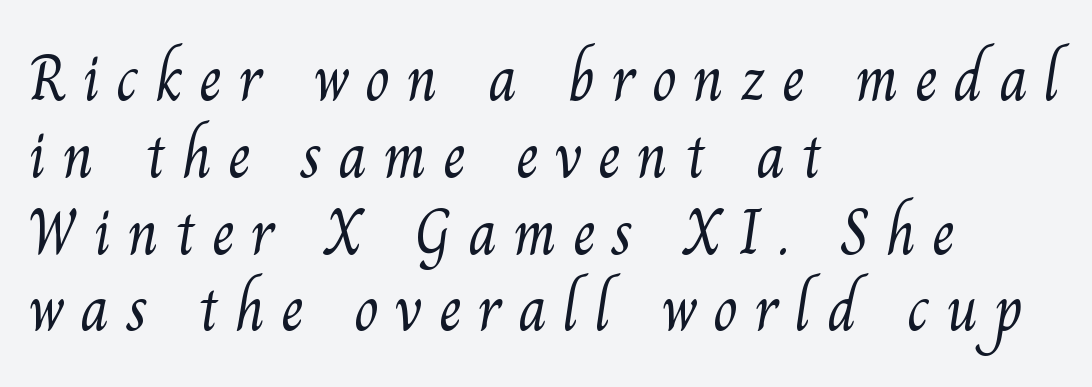
Q: Is the text bold? A: No.
Q: Is the typeface a serif or a sans-serif typeface? A: Serif.
Q: Is the text underlined? A: No.
Q: How is the paragraph aligned? A: Left-aligned.
Q: Is the spacing between letters normal or unusually wide? A: Unusually wide.
Q: Width (condensed, normal, or wide)? A: Normal.
Q: Stroke contrast? A: Medium.
Q: x-height? A: Small.
Q: Monospaced? A: No.
